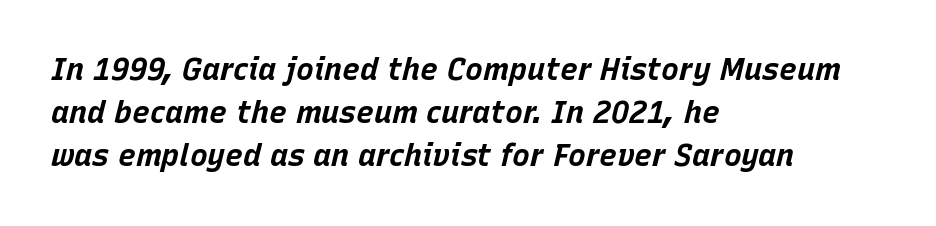
Q: Is the text bold? A: Yes.
Q: Is the text italic (slanted)? A: Yes, it leans right by about 15 degrees.
Q: Is the text underlined? A: No.
Q: How is the paragraph aligned? A: Left-aligned.
Q: Is the spacing between letters normal or unusually wide? A: Normal.
Q: Is the spacing between lines tight, normal or loose? A: Normal.
Q: Width (condensed, normal, or wide)? A: Normal.
Q: Stroke contrast? A: Low.
Q: x-height? A: Large.
Q: Monospaced? A: No.
